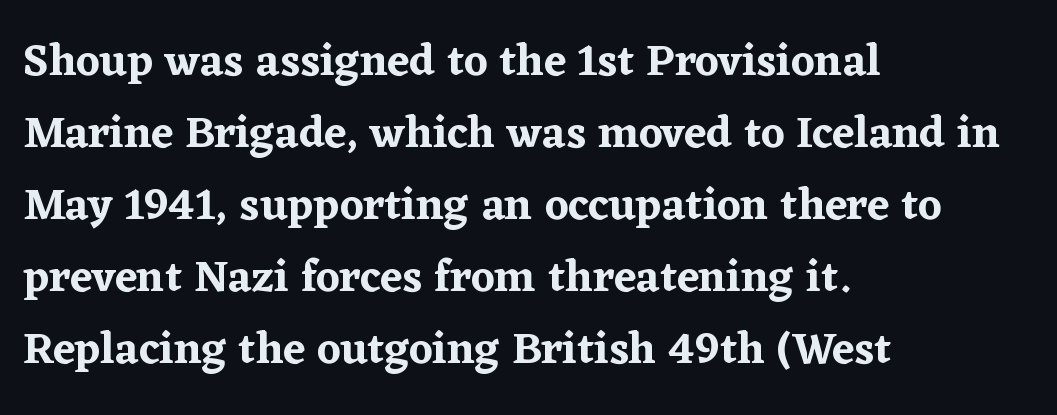
Q: Is the text italic (slanted)? A: No, it is upright.
Q: Is the typeface a serif or a sans-serif typeface? A: Serif.
Q: Is the text underlined? A: No.
Q: How is the paragraph aligned? A: Left-aligned.
Q: Is the spacing between letters normal or unusually wide? A: Normal.
Q: Is the spacing between lines tight, normal or loose? A: Normal.
Q: Width (condensed, normal, or wide)? A: Normal.
Q: Stroke contrast? A: Low.
Q: x-height? A: Medium.
Q: Monospaced? A: No.
